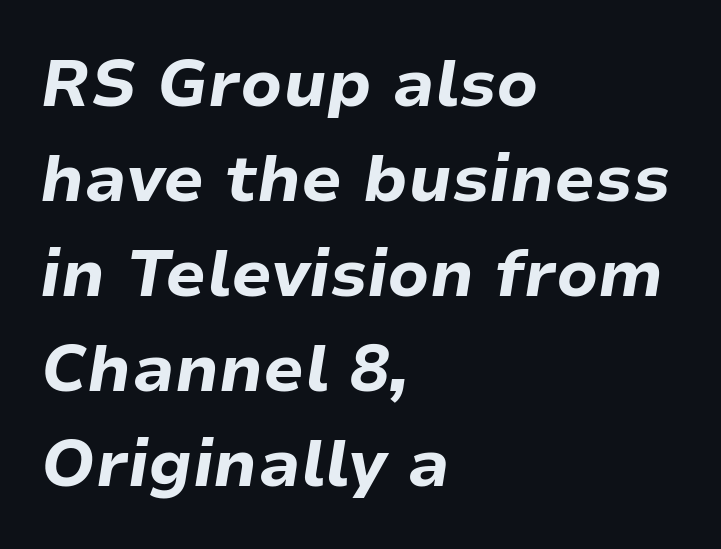
The image shows 65 px bold type, italic (leaning right); set left-aligned, normal line spacing (1.46x), normal letter spacing, not underlined; low stroke contrast and a medium x-height.
